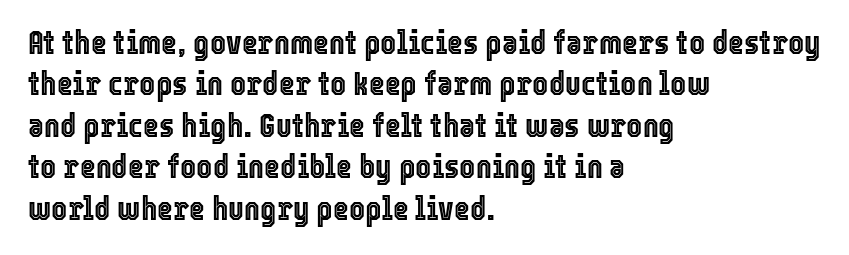
The image shows 34 px condensed type, upright; set left-aligned, line spacing 1.22x, normal letter spacing, not underlined; a medium x-height.
